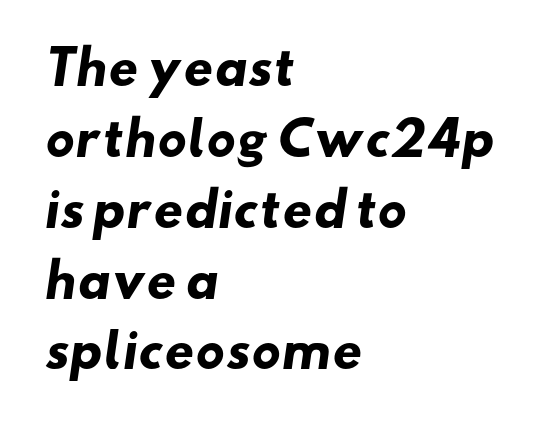
The image shows 46 px heavy, wide sans-serif type; set left-aligned, normal line spacing (1.54x), normal letter spacing, not underlined; low stroke contrast and a small x-height.
